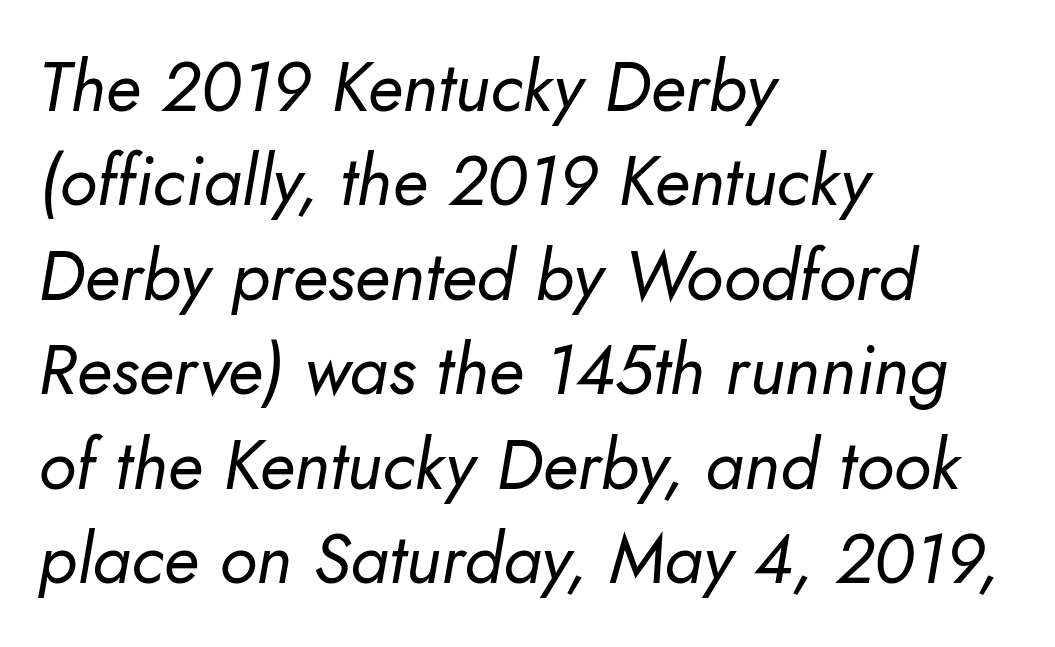
The image shows 70 px regular-weight type, italic (leaning right); set left-aligned, normal line spacing (1.35x), normal letter spacing, not underlined; low stroke contrast and a small x-height.
